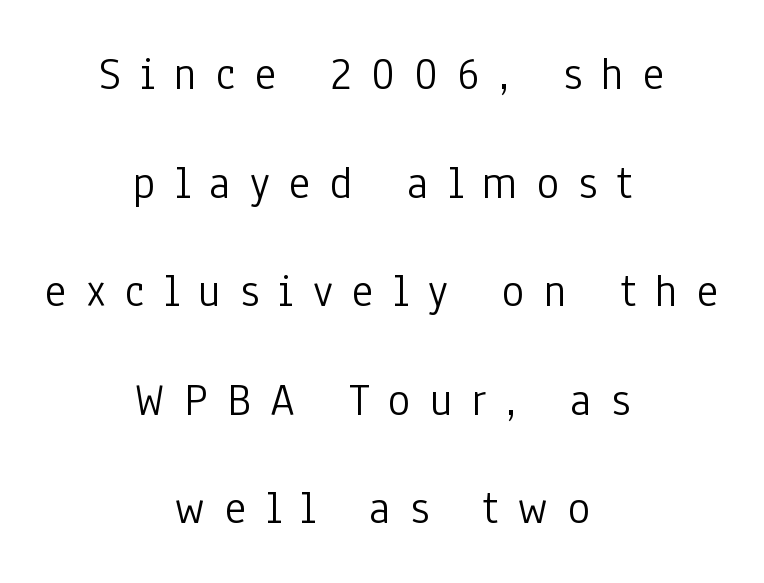
{"serif": "no", "italic": "no", "bold": "no", "weight": "light", "width": "condensed", "stroke_contrast": "low", "x_height": "medium", "monospaced": "no", "underline": "no", "align": "center", "line_spacing": "loose", "line_spacing_ratio": 2.31, "letter_spacing": "wide", "letter_spacing_em": 0.41, "glyph_px": 47}
